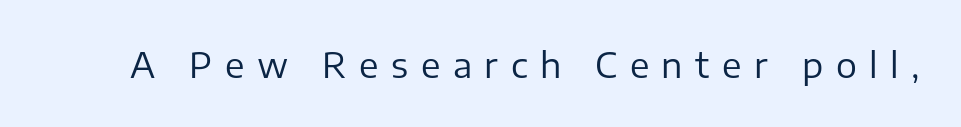
The image shows 35 px regular-weight sans-serif type, upright; set unusually wide letter spacing (+0.36 em), not underlined; low stroke contrast and a medium x-height.
